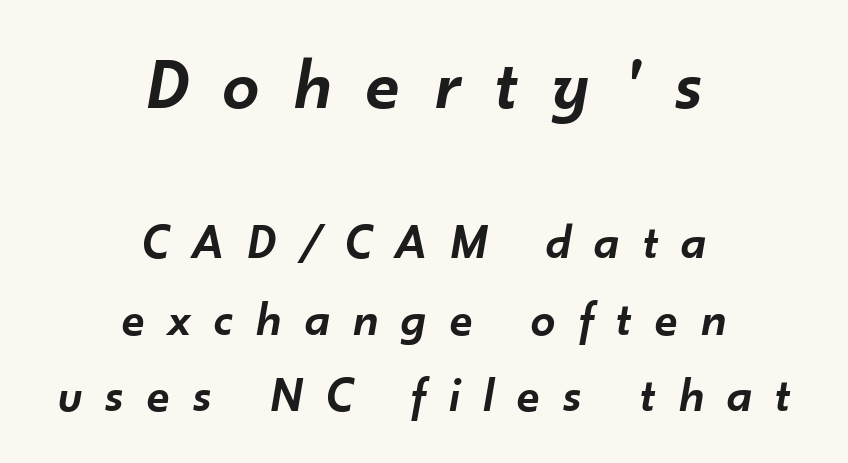
Regular leading. Is the type slanted? Yes — the strokes lean at a clear angle. Words appear elongated and porous because spacing is wide. Is this a fixed-width face? No — the glyphs have proportional, varying widths.
